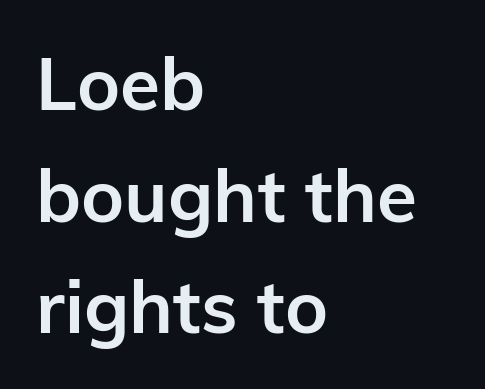
The image shows 73 px semibold sans-serif type, upright; set left-aligned, normal line spacing (1.53x), normal letter spacing, not underlined; low stroke contrast and a medium x-height.
